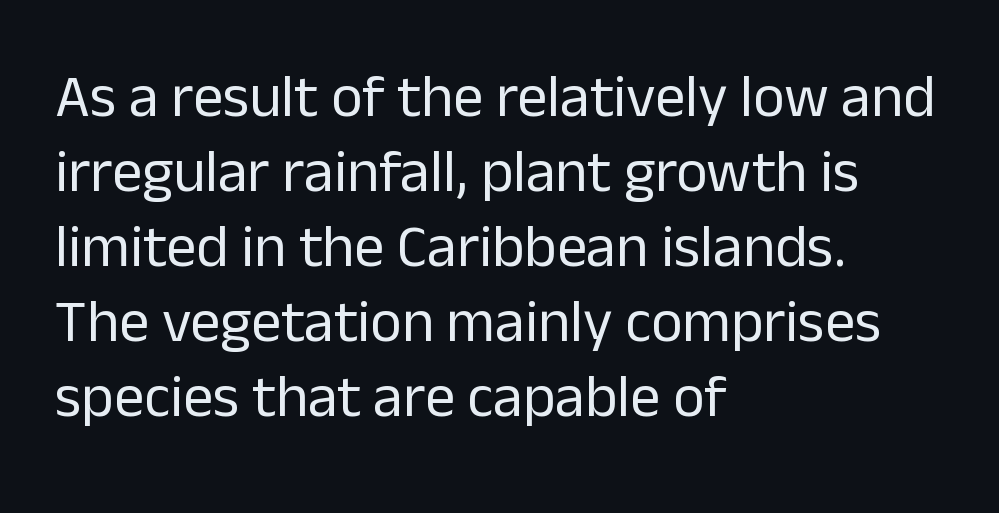
{"serif": "no", "italic": "no", "bold": "no", "weight": "regular", "width": "normal", "stroke_contrast": "low", "x_height": "medium", "monospaced": "no", "underline": "no", "align": "left", "line_spacing": "normal", "line_spacing_ratio": 1.25, "letter_spacing": "normal", "letter_spacing_em": 0.0, "glyph_px": 60}
